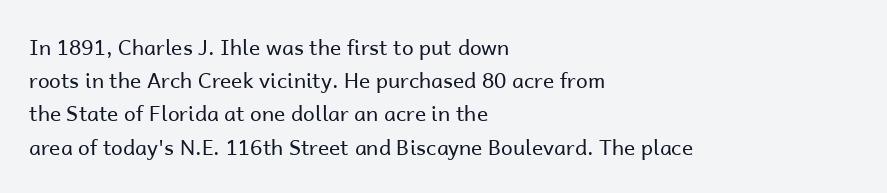
The image shows 21 px text type, upright; set left-aligned, normal line spacing (1.58x), normal letter spacing, not underlined.
